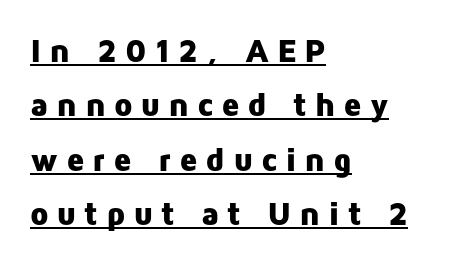
{"serif": "no", "italic": "no", "bold": "yes", "weight": "heavy", "width": "normal", "stroke_contrast": "low", "x_height": "medium", "monospaced": "no", "underline": "yes", "align": "left", "line_spacing": "normal", "line_spacing_ratio": 1.65, "letter_spacing": "wide", "letter_spacing_em": 0.23, "glyph_px": 33}
